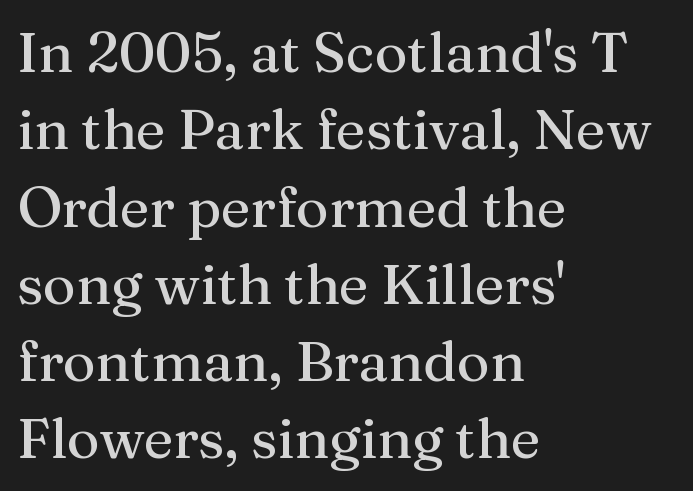
The image shows 56 px serif type, upright; set left-aligned, normal line spacing (1.38x), normal letter spacing, not underlined; medium stroke contrast and a medium x-height.
